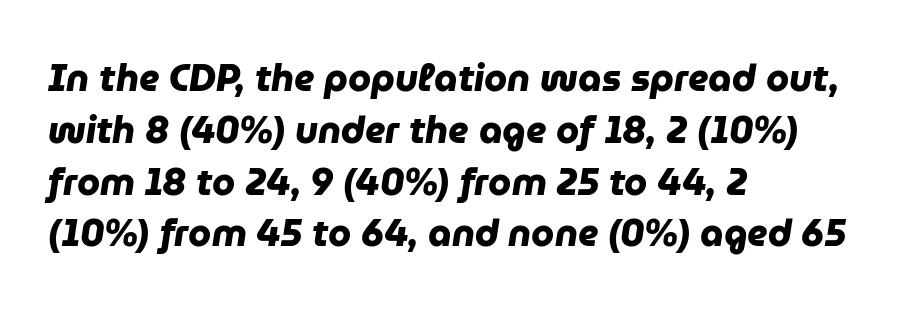
Words appear dense and cohesive because spacing is normal. This sample has the flowing, uneven cadence of proportional lettering. The space beneath each line is pristine and unruled. Compared with an ordinary text face, these strokes are far heavier — a full bold.
